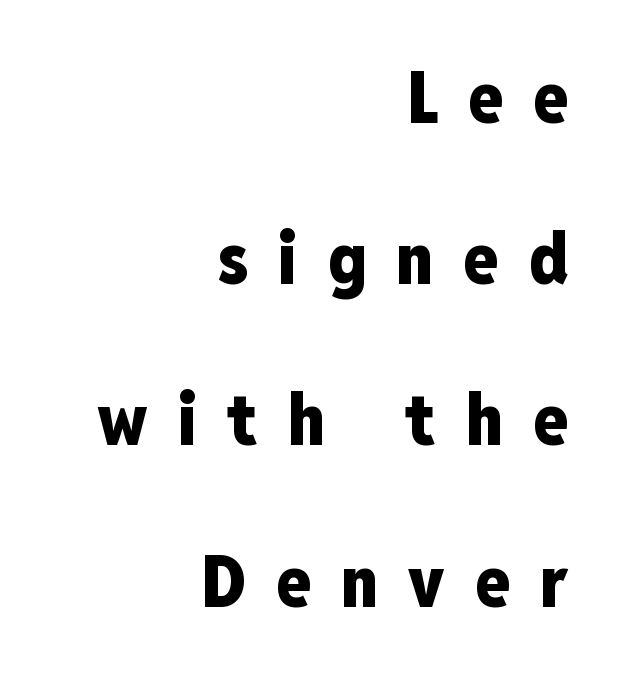
{"serif": "no", "italic": "no", "bold": "yes", "weight": "heavy", "width": "condensed", "stroke_contrast": "low", "x_height": "medium", "monospaced": "no", "underline": "no", "align": "right", "line_spacing": "loose", "line_spacing_ratio": 2.27, "letter_spacing": "wide", "letter_spacing_em": 0.43, "glyph_px": 71}
